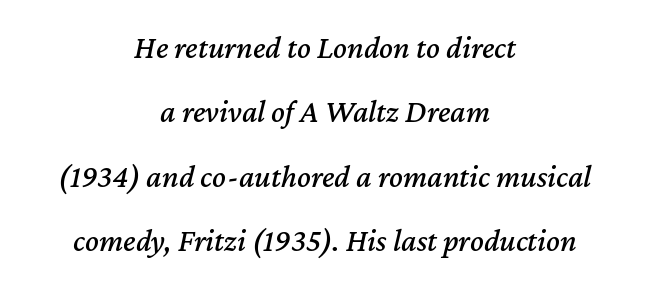
The image shows 32 px text type, italic (leaning right); set centered, loose line spacing (2.01x), normal letter spacing, not underlined; medium stroke contrast and a medium x-height.
